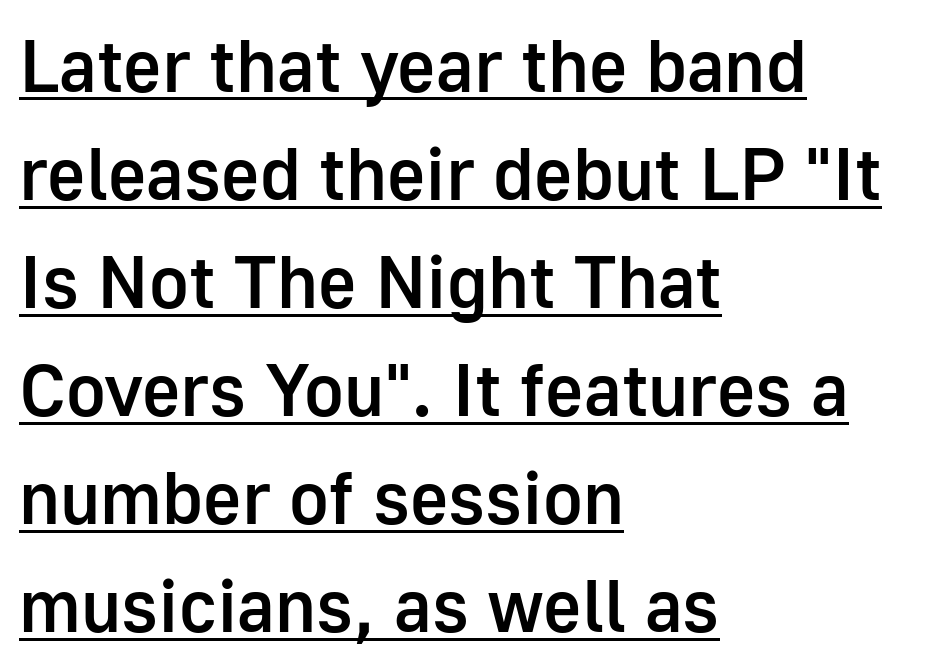
Q: Is the text bold? A: Semi-bold.
Q: Is the text italic (slanted)? A: No, it is upright.
Q: Is the typeface a serif or a sans-serif typeface? A: Sans-serif.
Q: Is the text underlined? A: Yes.
Q: How is the paragraph aligned? A: Left-aligned.
Q: Is the spacing between letters normal or unusually wide? A: Normal.
Q: Is the spacing between lines tight, normal or loose? A: Normal.
Q: Width (condensed, normal, or wide)? A: Normal.
Q: Stroke contrast? A: Low.
Q: x-height? A: Medium.
Q: Monospaced? A: No.
